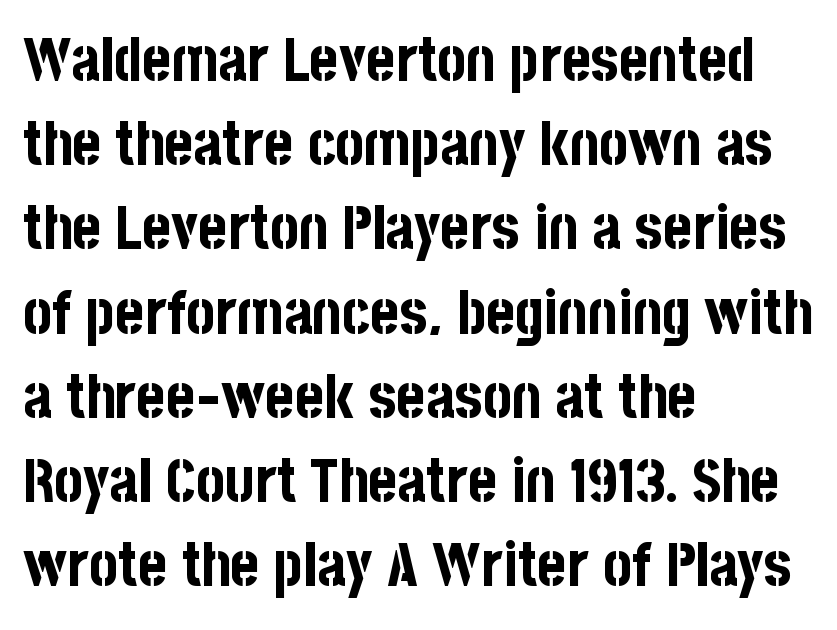
{"serif": "no", "italic": "no", "bold": "yes", "weight": "bold", "width": "condensed", "stroke_contrast": "low", "x_height": "large", "monospaced": "no", "underline": "no", "align": "left", "line_spacing": "normal", "line_spacing_ratio": 1.38, "letter_spacing": "normal", "letter_spacing_em": 0.0, "glyph_px": 61}
